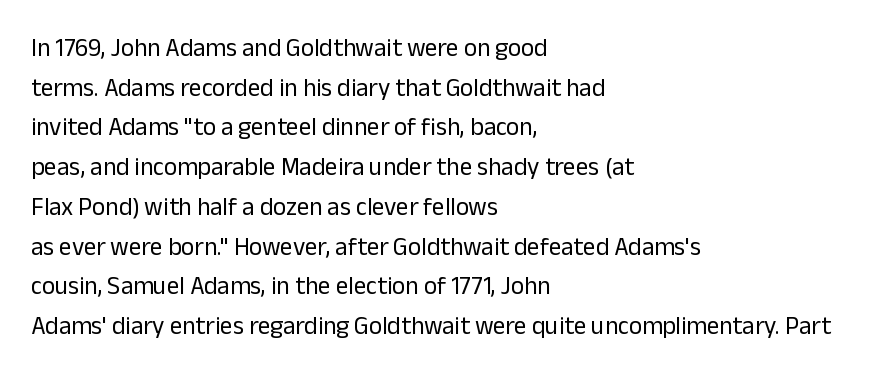
No italicization has been applied; the sample stays upright. Which margin do the lines hug? The left one — the right edge is uneven. Interline gaps are of average width in this sample. Descender tails drop into unmarked territory.
